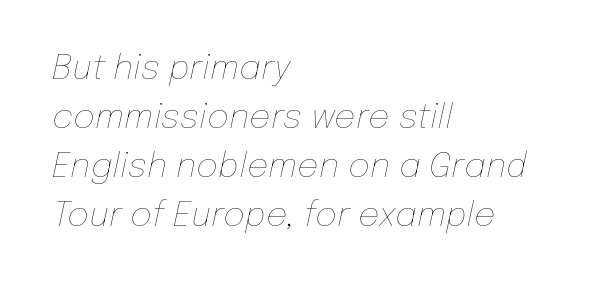
The text block is weighted toward the left margin, trailing off unevenly rightward. Leading: standard. Note the varied advance widths — an 'i' is clearly narrower than an 'm'. The space directly below the letters is spotless. If you drew a line through each stem, it would be angled. Is the stroke heavy? The answer is a plain regular-or-lighter.
